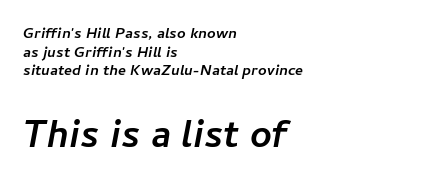
Q: Is the text bold? A: Yes.
Q: Is the text italic (slanted)? A: Yes, it leans right by about 11 degrees.
Q: Is the text underlined? A: No.
Q: How is the paragraph aligned? A: Left-aligned.
Q: Is the spacing between letters normal or unusually wide? A: Normal.
Q: Which block of text is set in a larger size, the first (top) or the second (bottom)? A: The second (bottom) one.
Q: Width (condensed, normal, or wide)? A: Normal.
Q: Stroke contrast? A: Low.
Q: x-height? A: Medium.
Q: Monospaced? A: No.
